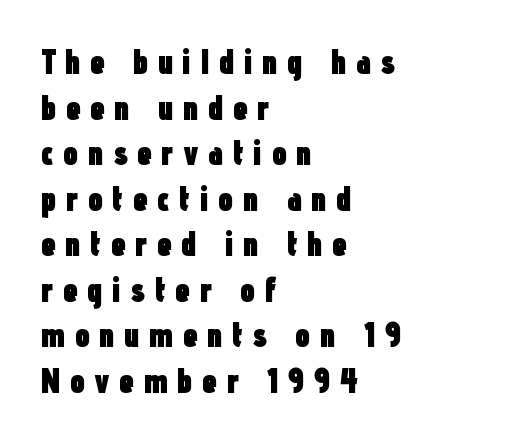
The image shows 34 px heavy, condensed sans-serif type, upright; set left-aligned, normal line spacing (1.34x), unusually wide letter spacing (+0.27 em), not underlined; low stroke contrast and a medium x-height.
